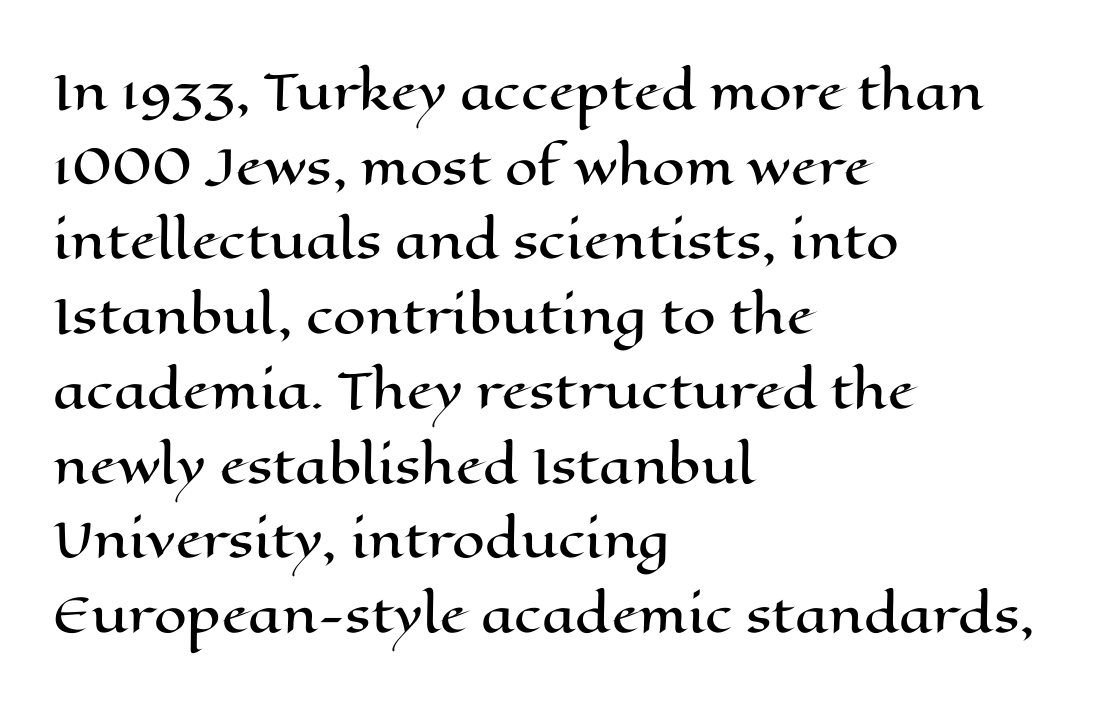
Q: Is the text italic (slanted)? A: No, it is upright.
Q: Is the text underlined? A: No.
Q: How is the paragraph aligned? A: Left-aligned.
Q: Is the spacing between letters normal or unusually wide? A: Normal.
Q: Is the spacing between lines tight, normal or loose? A: Normal.
Q: Width (condensed, normal, or wide)? A: Wide.
Q: Stroke contrast? A: High.
Q: x-height? A: Medium.
Q: Monospaced? A: No.
